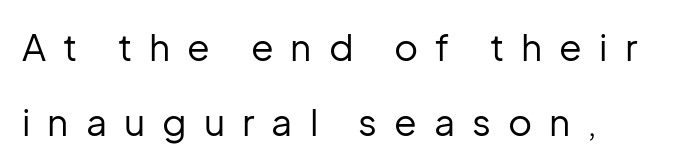
{"serif": "no", "italic": "no", "bold": "no", "weight": "regular", "width": "normal", "stroke_contrast": "low", "x_height": "medium", "monospaced": "no", "underline": "no", "line_spacing": "loose", "line_spacing_ratio": 2.04, "letter_spacing": "wide", "letter_spacing_em": 0.46, "glyph_px": 37}
